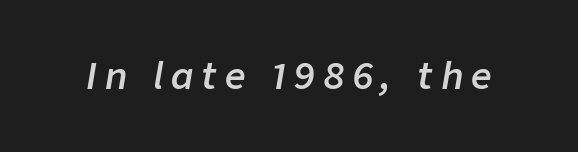
The image shows 36 px semibold type, italic (leaning right); set unusually wide letter spacing (+0.22 em), not underlined; low stroke contrast and a medium x-height.
